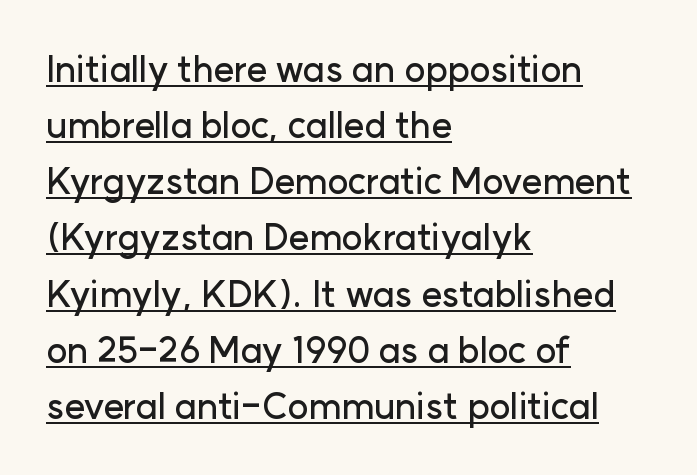
{"serif": "no", "italic": "no", "width": "normal", "stroke_contrast": "low", "x_height": "medium", "monospaced": "no", "underline": "yes", "align": "left", "line_spacing": "normal", "line_spacing_ratio": 1.56, "letter_spacing": "normal", "letter_spacing_em": 0.0, "glyph_px": 36}
